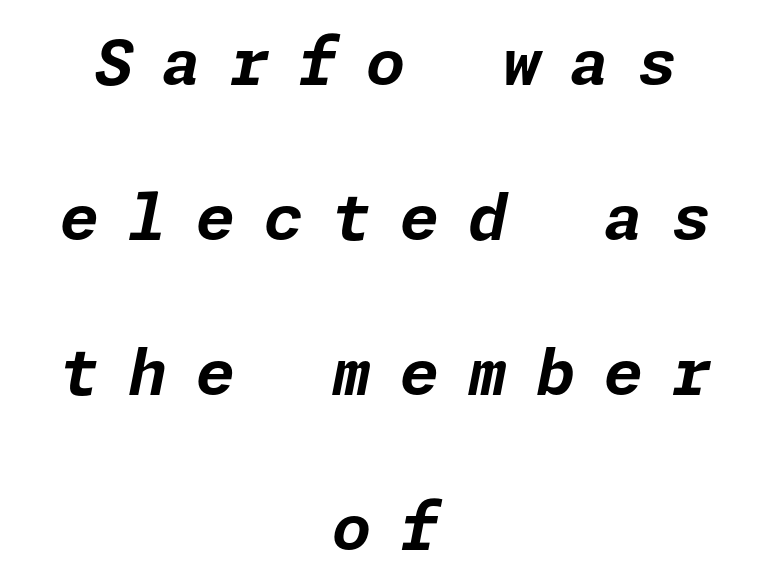
{"italic": "yes", "lean": "right", "slant_degrees": 11, "bold": "yes", "weight": "bold", "width": "normal", "stroke_contrast": "low", "x_height": "medium", "underline": "no", "align": "center", "line_spacing": "loose", "line_spacing_ratio": 2.46, "letter_spacing": "wide", "letter_spacing_em": 0.46, "glyph_px": 63}
